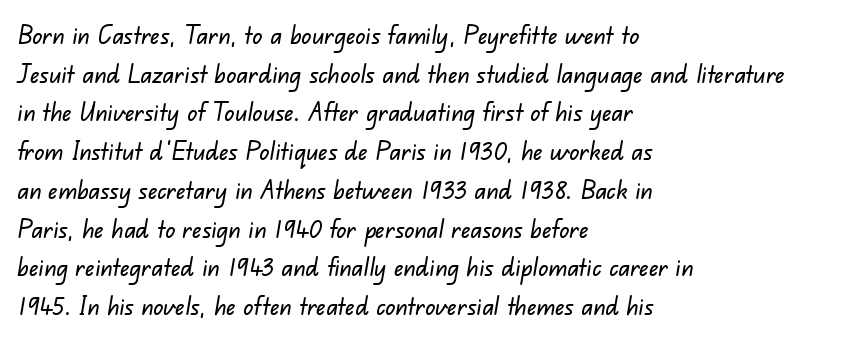
Q: Is the text underlined? A: No.
Q: How is the paragraph aligned? A: Left-aligned.
Q: Is the spacing between letters normal or unusually wide? A: Normal.
Q: Is the spacing between lines tight, normal or loose? A: Normal.
